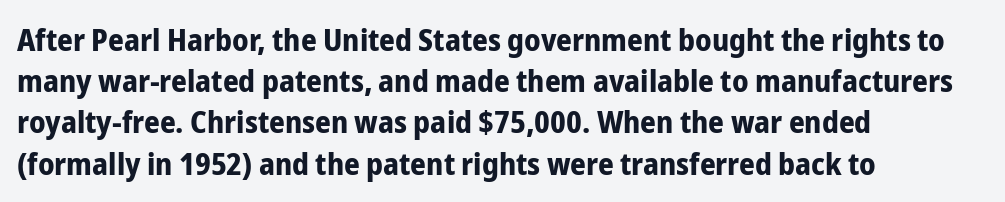
Q: Is the text bold? A: Yes.
Q: Is the text italic (slanted)? A: No, it is upright.
Q: Is the typeface a serif or a sans-serif typeface? A: Sans-serif.
Q: Is the text underlined? A: No.
Q: How is the paragraph aligned? A: Left-aligned.
Q: Is the spacing between letters normal or unusually wide? A: Normal.
Q: Is the spacing between lines tight, normal or loose? A: Normal.
Q: Width (condensed, normal, or wide)? A: Condensed.
Q: Stroke contrast? A: Low.
Q: x-height? A: Medium.
Q: Monospaced? A: No.
